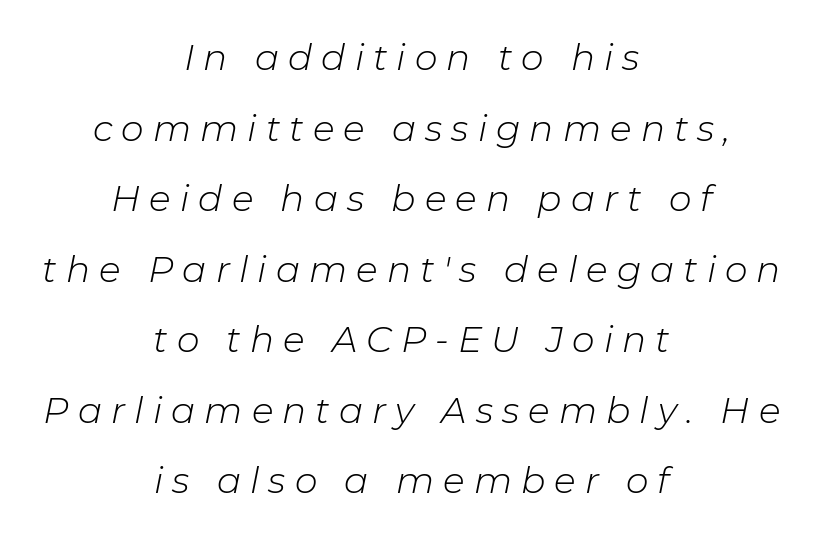
Honestly, the rows look like they've been pulled way apart. The characters are drawn with everyday or finer stroke widths. Does extra space separate the letters? Yes, quite a lot of it. The gap between lines stays unmarked.
